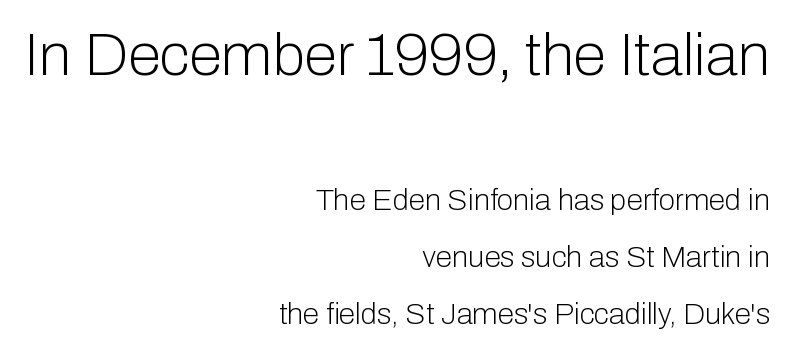
The words here are not underlined. Stem width sits at or under what a default text font uses. Character widths vary here, with narrow letters taking less room than wide ones. Glyph-to-glyph distance matches everyday printed text. When letters stand straight like this, we call the style roman or upright. The composition opens big and finishes small.
